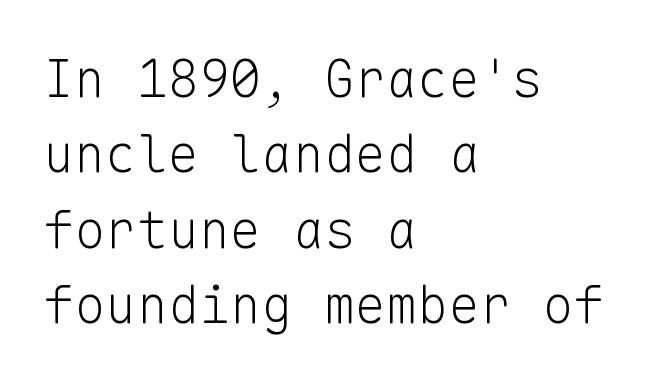
The image shows 52 px light sans-serif type, upright, monospaced; set left-aligned, normal line spacing (1.45x), normal letter spacing, not underlined; low stroke contrast and a medium x-height.
